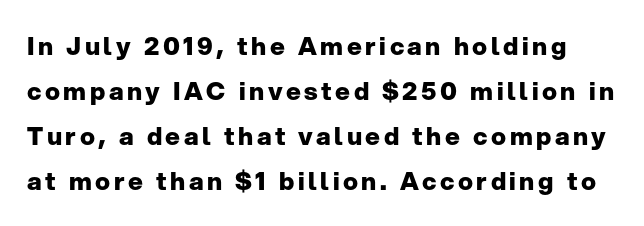
Q: Is the text bold? A: Yes.
Q: Is the text italic (slanted)? A: No, it is upright.
Q: Is the text underlined? A: No.
